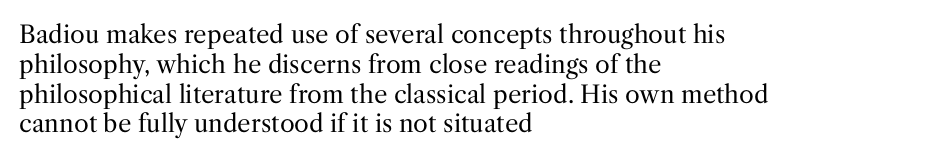
Q: Is the text bold? A: No.
Q: Is the text italic (slanted)? A: No, it is upright.
Q: Is the text underlined? A: No.
Q: How is the paragraph aligned? A: Left-aligned.
Q: Is the spacing between letters normal or unusually wide? A: Normal.
